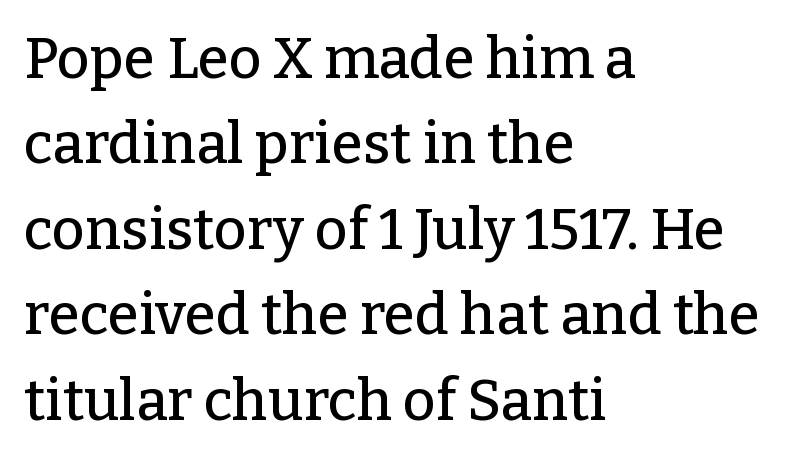
{"serif": "yes", "italic": "no", "width": "normal", "stroke_contrast": "low", "x_height": "medium", "monospaced": "no", "underline": "no", "align": "left", "line_spacing": "normal", "line_spacing_ratio": 1.5, "letter_spacing": "normal", "letter_spacing_em": 0.0, "glyph_px": 57}
